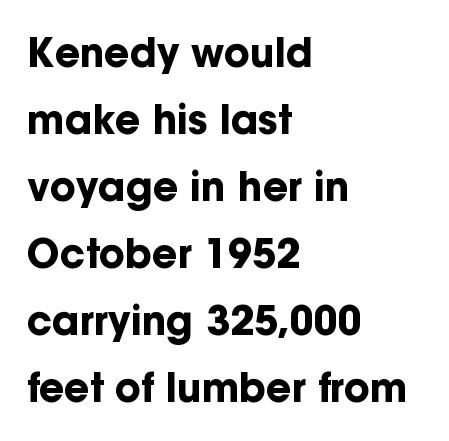
Casual observation: everything's shoved over to the left. The string is rendered with underlining switched off. Font category for this specimen: sans-serif. What weight is shown? A full bold with thick strokes. The passage shown is typed in a proportional face where columns would drift. Honestly, the letter spacing is just normal — you wouldn't notice it.
